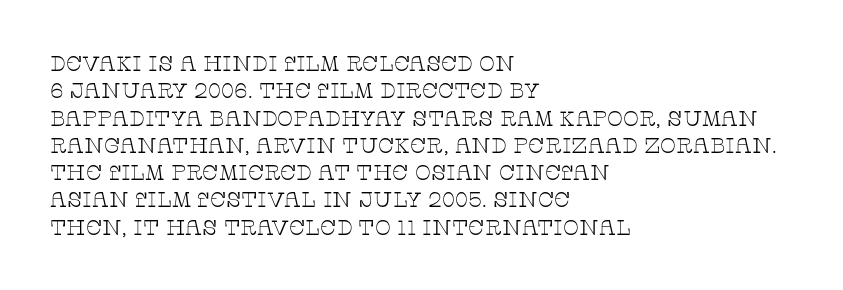
Q: Is the text bold? A: No.
Q: Is the text italic (slanted)? A: No, it is upright.
Q: Is the text underlined? A: No.
Q: How is the paragraph aligned? A: Left-aligned.
Q: Is the spacing between letters normal or unusually wide? A: Normal.
Q: Is the spacing between lines tight, normal or loose? A: Normal.
